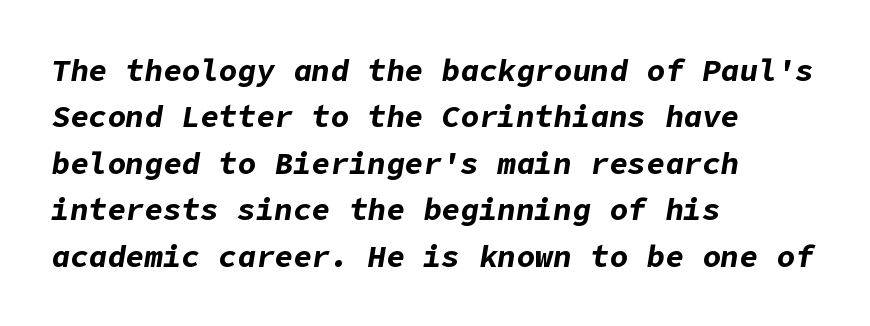
{"italic": "yes", "lean": "right", "slant_degrees": 9, "bold": "yes", "weight": "bold", "width": "normal", "stroke_contrast": "low", "x_height": "medium", "underline": "no", "align": "left", "line_spacing": "normal", "line_spacing_ratio": 1.5, "letter_spacing": "normal", "letter_spacing_em": 0.0, "glyph_px": 31}
